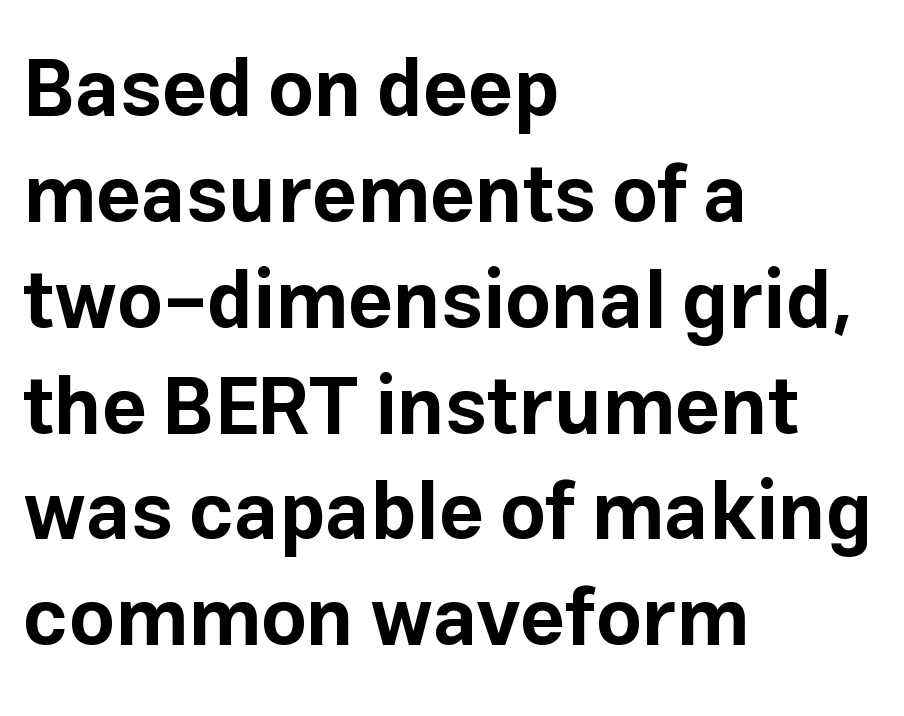
This sample uses a sans-serif face. The sample has been set heavy, in full bold. Upright lettering throughout. Reading down the block, your eye returns to a fixed left position each line. Compared with typical paragraphs, the rows here are spaced about the same. The face used here is proportionally spaced, like ordinary book or web type.
